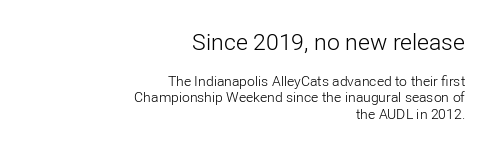
Of the two passages, the one on top uses the larger point size. Each word holds together tightly as a unit, with standard inter-letter gaps. Line ends are locked; line starts wander. Weight: regular or lighter.
